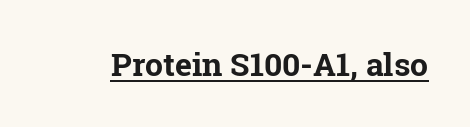
Does a line run under the words? Yes, clearly. Examine the stroke ends and you'll spot serifs. Bold? Absolutely — the strokes are thick and heavy. Italic: no, the glyphs are upright roman. The passage shown is typed in a proportional face where columns would drift. Glyph-to-glyph distance matches everyday printed text.
